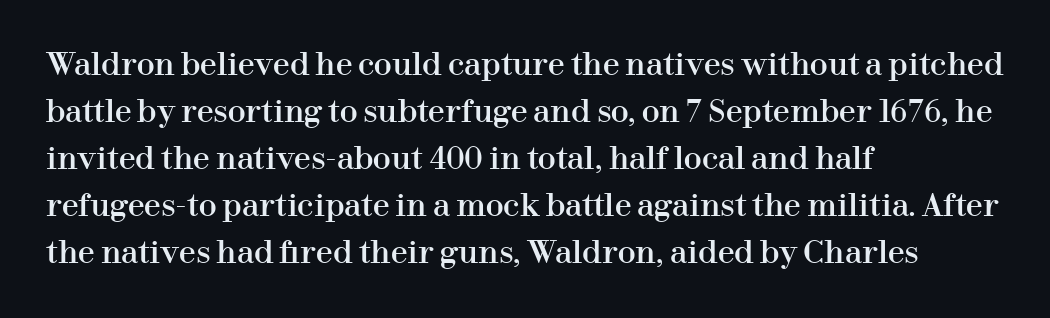
The image shows 30 px serif type, upright; set left-aligned, normal line spacing (1.57x), normal letter spacing, not underlined; high stroke contrast and a medium x-height.
